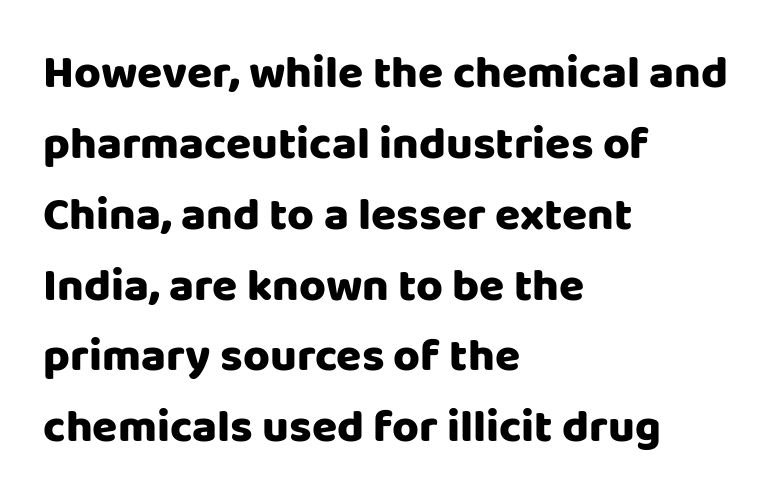
A bare baseline throughout the passage. The font family rendered here belongs to the sans-serif group. Line spacing here is normal. You could not count columns in this text — the font is proportionally spaced. It's the straight-up-and-down kind of type.
